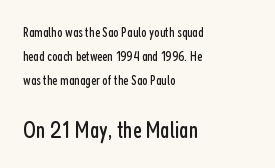
The image shows 24 px text type, upright; set left-aligned, line spacing 1.72x, normal letter spacing, not underlined; the second (bottom) block is 1.71x larger.
